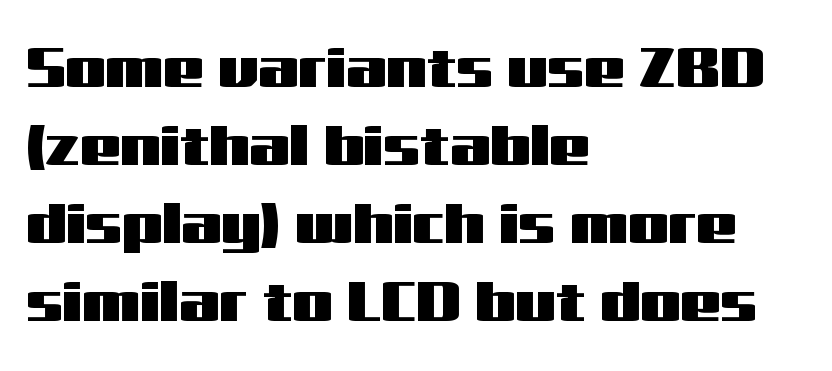
The designer left line spacing at the default. Where is the straight margin? On the left. Unlike a traditional serif, this face leaves its strokes unadorned. You could call the tracking neutral — neither tight nor loose. A bare baseline throughout the passage. The passage shown is typed in a proportional face where columns would drift.
